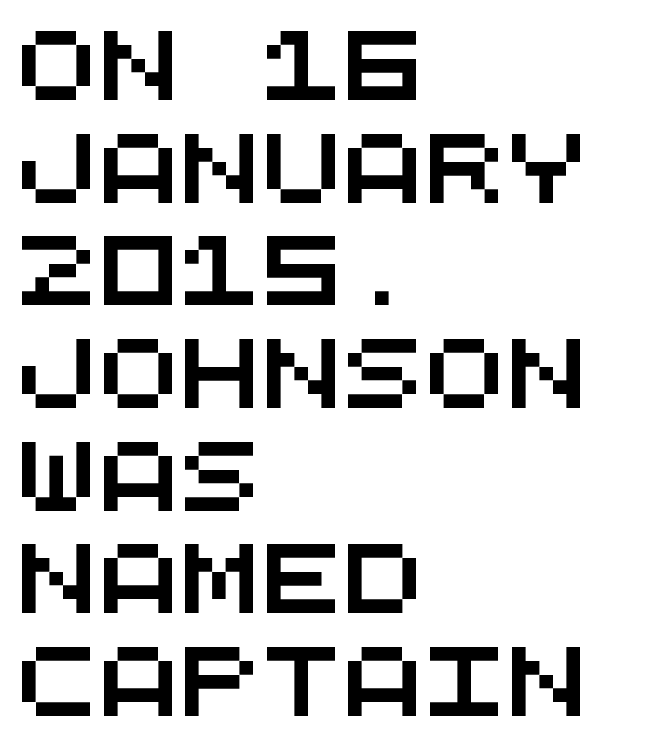
{"serif": "no", "width": "wide", "stroke_contrast": "medium", "x_height": "large", "monospaced": "yes", "underline": "no", "align": "left", "line_spacing": "normal", "line_spacing_ratio": 1.51, "letter_spacing": "normal", "letter_spacing_em": 0.0, "glyph_px": 68}
